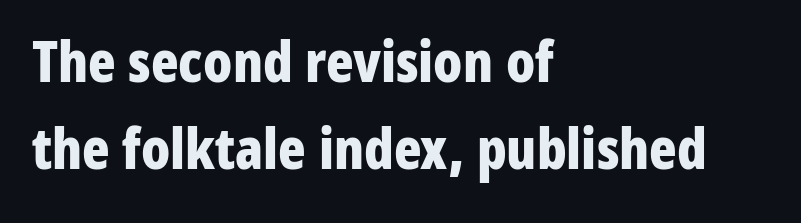
This sample uses an upright cut, with every glyph sitting square on the baseline. Thick stems and heavy bowls — unmistakably bold. The face used here is proportionally spaced, like ordinary book or web type. The passage shown is typeset with a sans-serif family. Each row of text sits above clean, open space.
